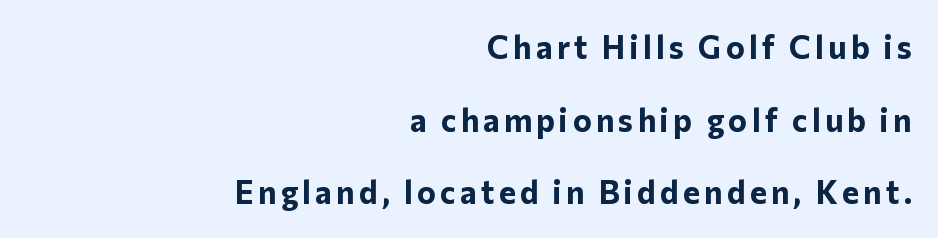
Q: Is the text bold? A: Yes.
Q: Is the text italic (slanted)? A: No, it is upright.
Q: Is the typeface a serif or a sans-serif typeface? A: Sans-serif.
Q: Is the text underlined? A: No.
Q: How is the paragraph aligned? A: Right-aligned.
Q: Is the spacing between lines tight, normal or loose? A: Loose.
Q: Width (condensed, normal, or wide)? A: Normal.
Q: Stroke contrast? A: Low.
Q: x-height? A: Medium.
Q: Monospaced? A: No.
